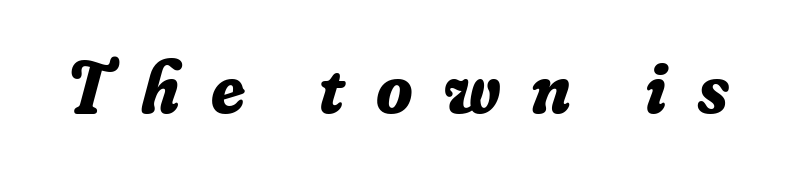
The passage shown is emphatically bold. The rendering uses natural spacing where letterforms have individual widths. The letters are slanted; this is an italic face. Characters follow at a spacing far wider than the type designer built in. Check where the strokes stop: tiny serifs finish them off.
